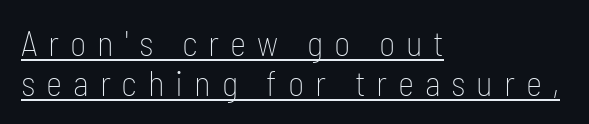
These lines are set flush left with a ragged right edge. Looks like regular typesetting: each glyph gets only the width it needs. The space between consecutive lines is stingy. Grotesque or geometric, the face here clearly has no serifs. Think standard paragraph weight, or any step lighter than that.
